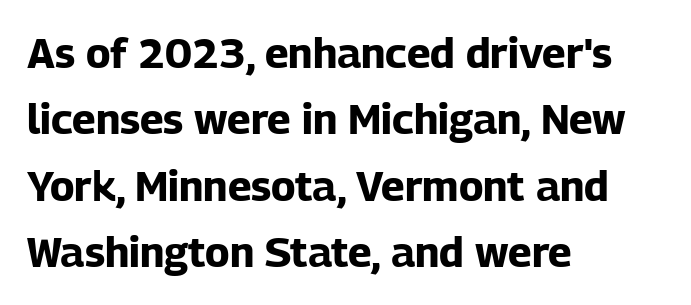
{"serif": "no", "italic": "no", "bold": "yes", "weight": "bold", "width": "normal", "stroke_contrast": "low", "x_height": "medium", "monospaced": "no", "underline": "no", "align": "left", "line_spacing": "normal", "line_spacing_ratio": 1.58, "letter_spacing": "normal", "letter_spacing_em": 0.0, "glyph_px": 42}
